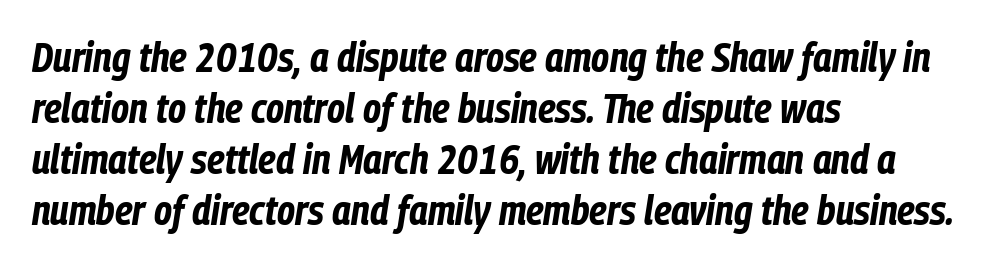
The image shows 41 px bold, condensed type, italic (leaning right); set left-aligned, line spacing 1.24x, normal letter spacing, not underlined; low stroke contrast and a medium x-height.
